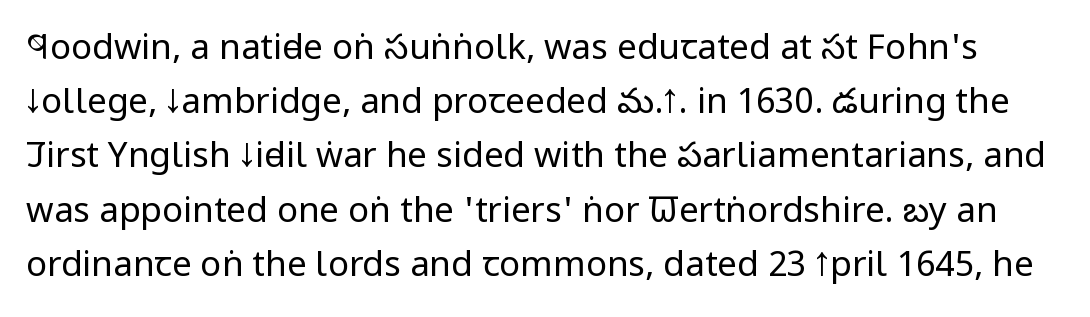
The image shows 35 px regular-weight, condensed sans-serif type, upright; set normal line spacing (1.55x), normal letter spacing, not underlined; low stroke contrast and a large x-height.
